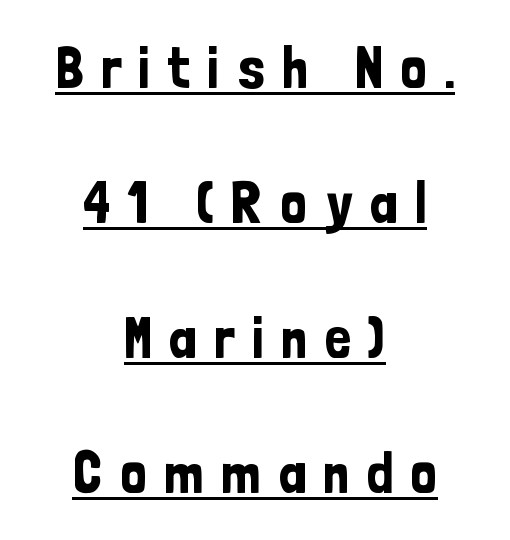
Q: Is the text italic (slanted)? A: No, it is upright.
Q: Is the typeface a serif or a sans-serif typeface? A: Sans-serif.
Q: Is the text underlined? A: Yes.
Q: How is the paragraph aligned? A: Centered.
Q: Is the spacing between letters normal or unusually wide? A: Unusually wide.
Q: Is the spacing between lines tight, normal or loose? A: Loose.
Q: Width (condensed, normal, or wide)? A: Condensed.
Q: Stroke contrast? A: Low.
Q: x-height? A: Medium.
Q: Monospaced? A: No.
